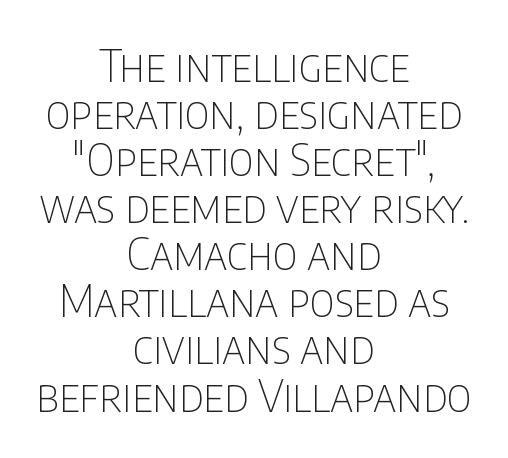
When letters stand straight like this, we call the style roman or upright. Tracking here is standard; glyphs follow each other at the usual distance. Font category for this specimen: sans-serif. Spacing verdict: proportional, widths tailored to each character. Does the leading feel generous? Not at all — it's pinched.
